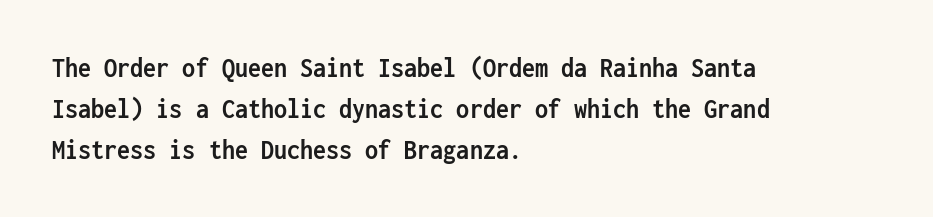
Q: Is the text bold? A: Yes.
Q: Is the text italic (slanted)? A: No, it is upright.
Q: Is the typeface a serif or a sans-serif typeface? A: Sans-serif.
Q: Is the text underlined? A: No.
Q: How is the paragraph aligned? A: Left-aligned.
Q: Is the spacing between letters normal or unusually wide? A: Normal.
Q: Is the spacing between lines tight, normal or loose? A: Normal.
Q: Width (condensed, normal, or wide)? A: Condensed.
Q: Stroke contrast? A: Low.
Q: x-height? A: Medium.
Q: Monospaced? A: Yes.
